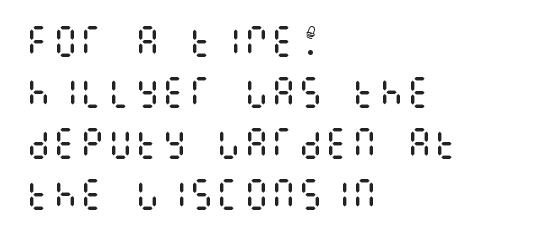
Glance below the letters and you will spot only blank space. The face looks like a standard text weight, possibly lighter. The paragraph shown leans on its left margin. Posture: vertical. Is there much room between lines? A standard amount, neither cramped nor airy. Observe the ordinary spacing: letters are neighbours, not strangers.
